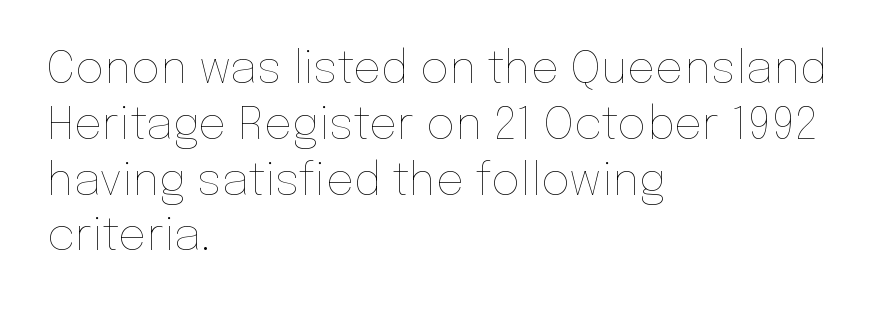
The image shows 45 px thin type, upright; set left-aligned, line spacing 1.24x, normal letter spacing, not underlined; low stroke contrast and a medium x-height.
